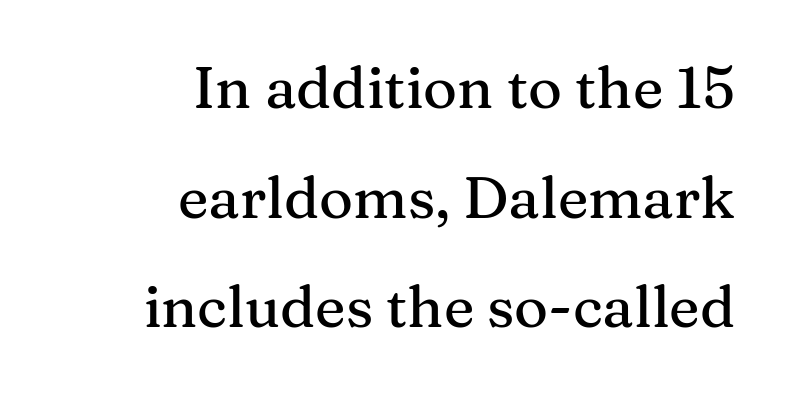
{"serif": "yes", "italic": "no", "width": "normal", "stroke_contrast": "medium", "x_height": "medium", "monospaced": "no", "underline": "no", "align": "right", "line_spacing_ratio": 1.89, "letter_spacing": "normal", "letter_spacing_em": 0.0, "glyph_px": 58}
